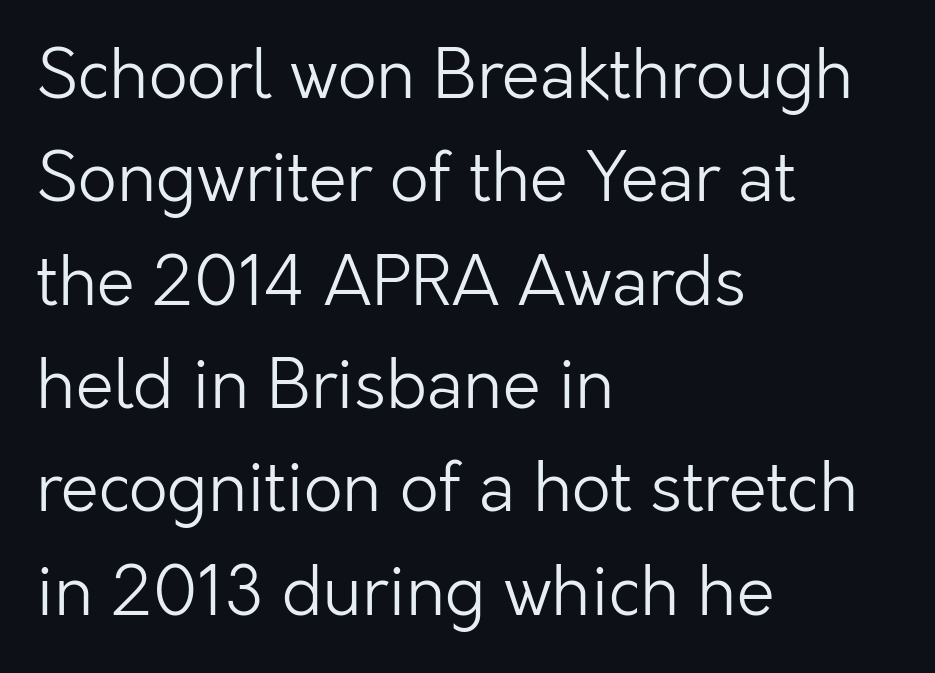
Inter-character spacing is left at the font's built-in metrics. The rendering uses a moderate line-height, typical for paragraphs. The face looks like a standard text weight, possibly lighter. This sample uses a sans-serif face.
